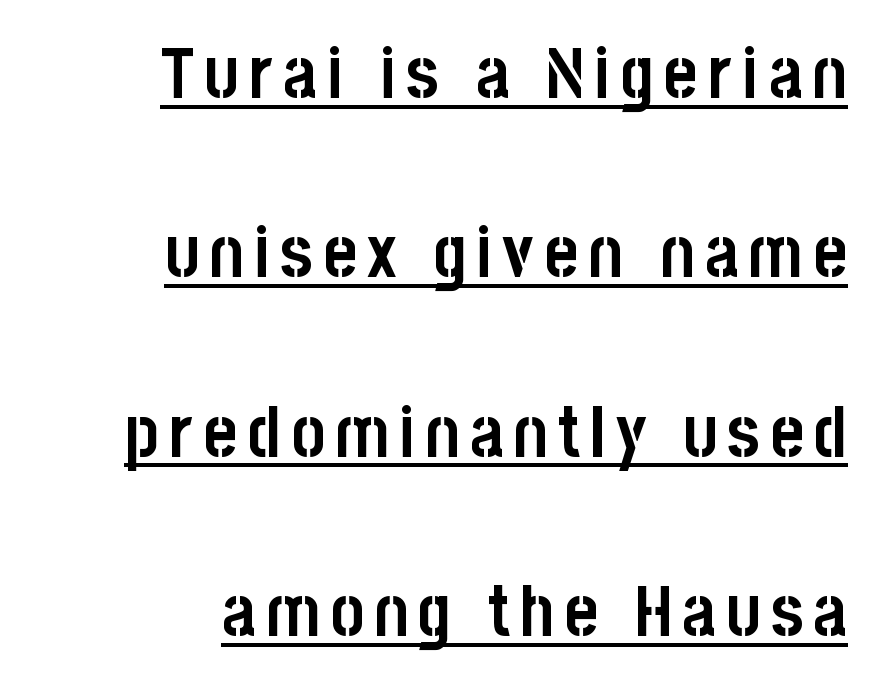
The image shows 72 px semibold, condensed sans-serif type, upright; set right-aligned, loose line spacing (2.49x), underlined; low stroke contrast and a large x-height.
